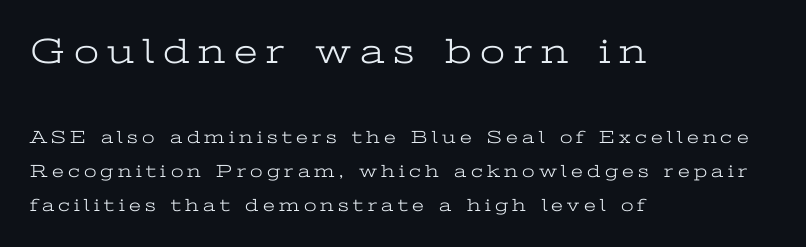
Q: Is the text bold? A: No.
Q: Is the text italic (slanted)? A: No, it is upright.
Q: Is the typeface a serif or a sans-serif typeface? A: Serif.
Q: Is the text underlined? A: No.
Q: How is the paragraph aligned? A: Left-aligned.
Q: Is the spacing between letters normal or unusually wide? A: Unusually wide.
Q: Which block of text is set in a larger size, the first (top) or the second (bottom)? A: The first (top) one.
Q: Width (condensed, normal, or wide)? A: Wide.
Q: Stroke contrast? A: Low.
Q: x-height? A: Medium.
Q: Monospaced? A: No.
